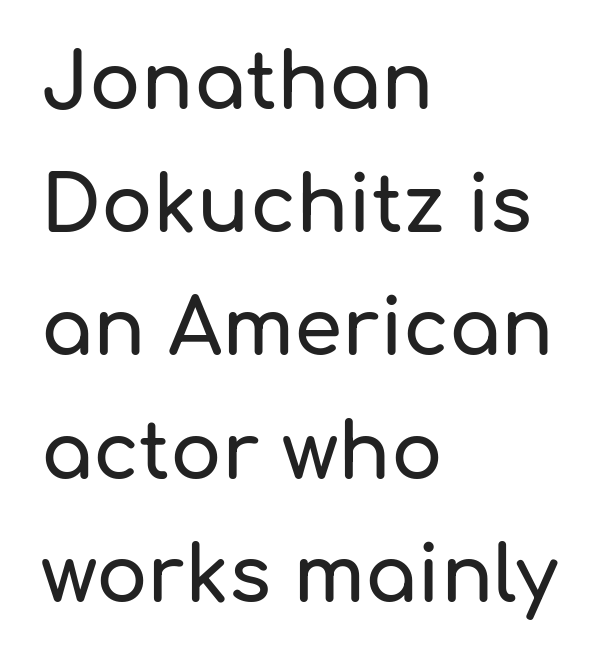
Q: Is the text italic (slanted)? A: No, it is upright.
Q: Is the typeface a serif or a sans-serif typeface? A: Sans-serif.
Q: Is the text underlined? A: No.
Q: How is the paragraph aligned? A: Left-aligned.
Q: Is the spacing between letters normal or unusually wide? A: Normal.
Q: Is the spacing between lines tight, normal or loose? A: Normal.
Q: Width (condensed, normal, or wide)? A: Normal.
Q: Stroke contrast? A: Low.
Q: x-height? A: Medium.
Q: Monospaced? A: No.
